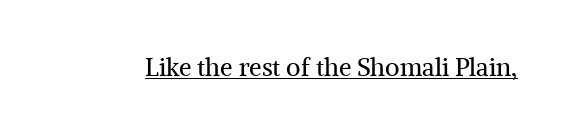
Q: Is the text bold? A: No.
Q: Is the text italic (slanted)? A: No, it is upright.
Q: Is the text underlined? A: Yes.
Q: Is the spacing between letters normal or unusually wide? A: Normal.
